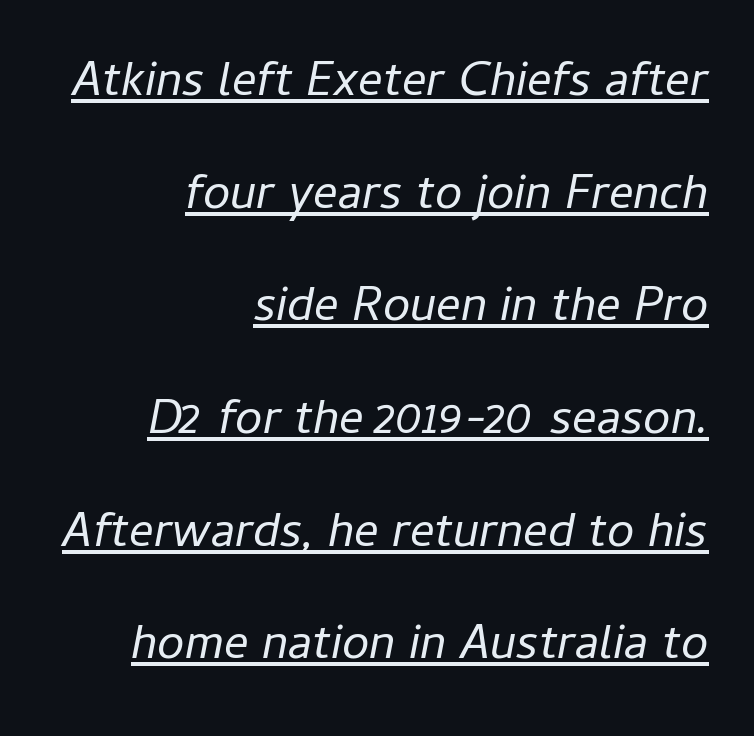
Is this a fixed-width face? No — the glyphs have proportional, varying widths. The font's italic variant was chosen for this text. Is the stroke heavy? The answer is a plain regular-or-lighter. You could call the tracking neutral — neither tight nor loose. Which margin do the lines hug? The right one — the left edge is uneven. The lines are spread far apart with generous leading.
